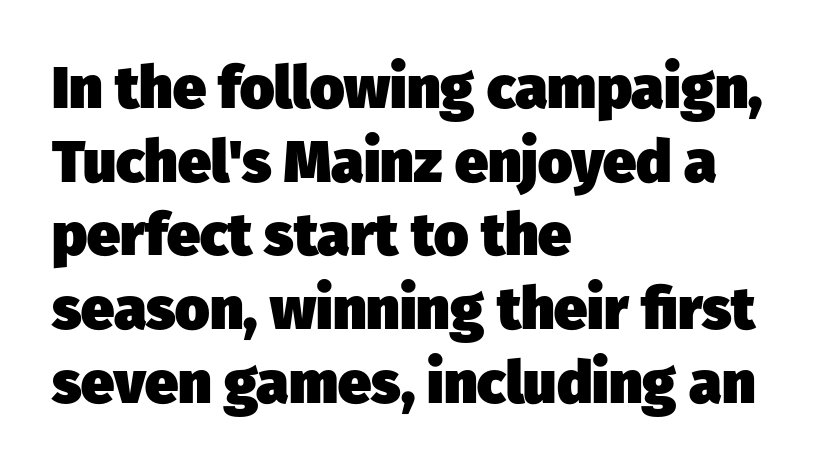
Anything drawn beneath the words? Only blank space. The letters advance in unequal steps, a hallmark of proportional type. No extra tracking has been applied to these lines. The rendering uses a bold face; every stroke is thick and dark.
